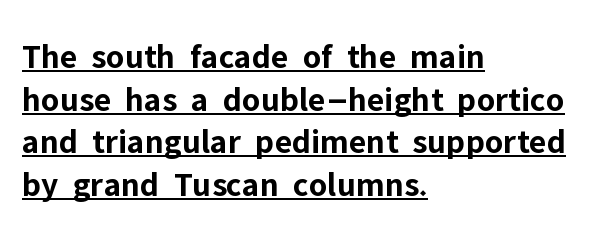
A roman cut, with each character standing at attention. The passage is arranged the way most books set body copy — flush left. I'd call this a sans setting — the letters go barefoot. Think of a printed novel: that variable character pitch is what you see here. What weight is shown? A full bold with thick strokes.
